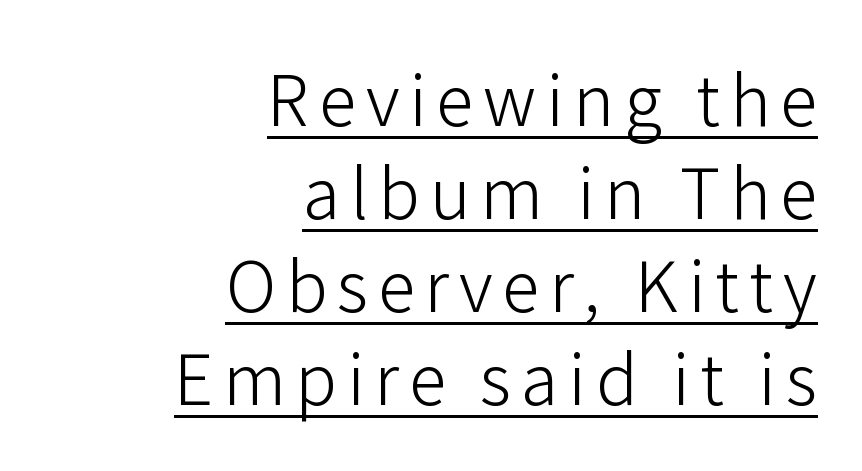
The image shows 69 px light sans-serif type, upright; set right-aligned, normal line spacing (1.35x), underlined; low stroke contrast and a medium x-height.
